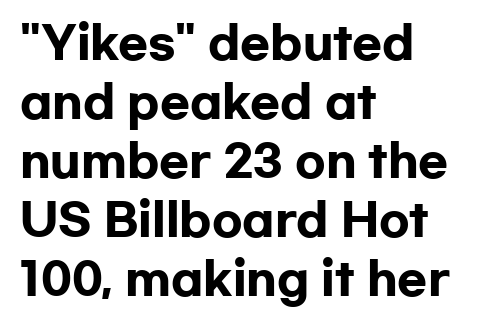
{"serif": "no", "italic": "no", "bold": "yes", "weight": "heavy", "width": "wide", "stroke_contrast": "low", "x_height": "medium", "monospaced": "no", "underline": "no", "align": "left", "line_spacing": "normal", "line_spacing_ratio": 1.34, "letter_spacing": "normal", "letter_spacing_em": 0.0, "glyph_px": 44}
